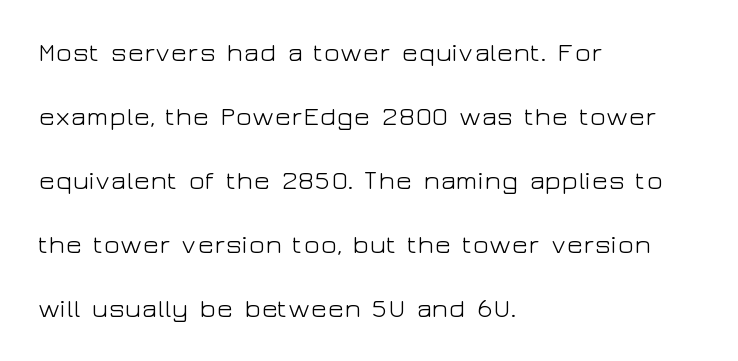
Q: Is the text bold? A: No.
Q: Is the text italic (slanted)? A: No, it is upright.
Q: Is the text underlined? A: No.
Q: How is the paragraph aligned? A: Left-aligned.
Q: Is the spacing between letters normal or unusually wide? A: Normal.
Q: Is the spacing between lines tight, normal or loose? A: Loose.
